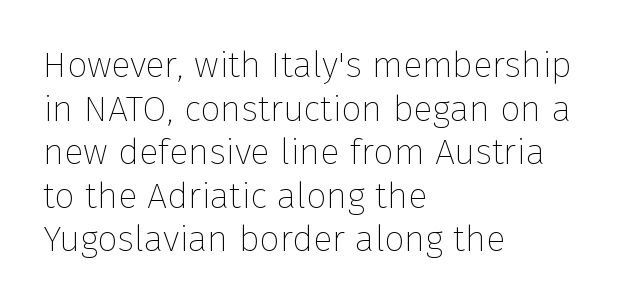
Q: Is the text bold? A: No.
Q: Is the text italic (slanted)? A: No, it is upright.
Q: Is the typeface a serif or a sans-serif typeface? A: Sans-serif.
Q: Is the text underlined? A: No.
Q: How is the paragraph aligned? A: Left-aligned.
Q: Is the spacing between letters normal or unusually wide? A: Normal.
Q: Width (condensed, normal, or wide)? A: Normal.
Q: Stroke contrast? A: Low.
Q: x-height? A: Medium.
Q: Monospaced? A: No.
